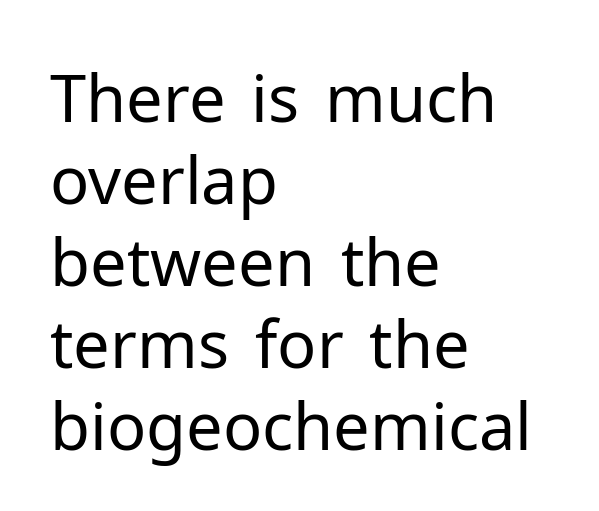
The image shows 65 px regular-weight sans-serif type, upright; set left-aligned, normal line spacing (1.26x), normal letter spacing, not underlined; low stroke contrast and a medium x-height.
